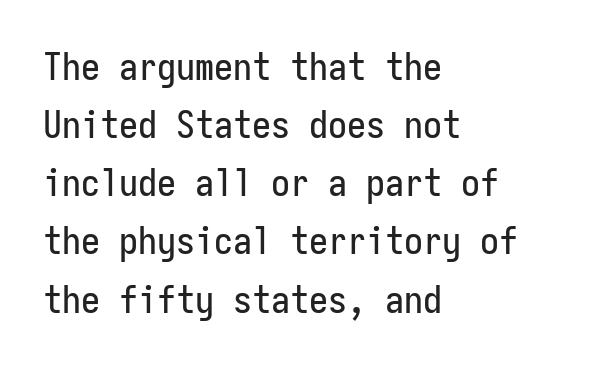
The image shows 38 px condensed sans-serif type, upright, monospaced; set left-aligned, normal line spacing (1.53x), normal letter spacing, not underlined; low stroke contrast and a medium x-height.
